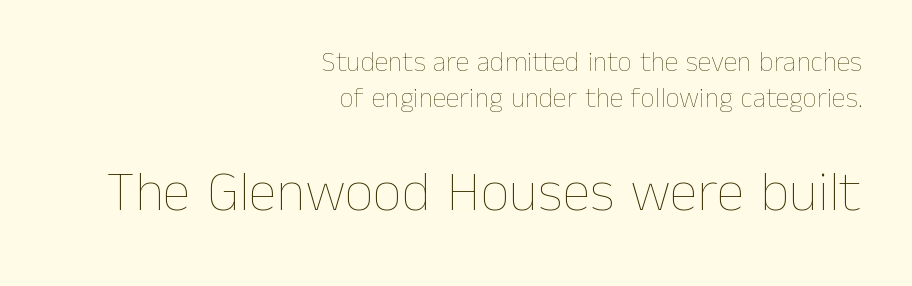
{"italic": "no", "bold": "no", "weight": "thin", "width": "normal", "stroke_contrast": "low", "x_height": "medium", "monospaced": "no", "underline": "no", "align": "right", "line_spacing": "normal", "line_spacing_ratio": 1.27, "letter_spacing": "normal", "letter_spacing_em": 0.0, "larger_block": "second", "size_ratio": 2.04, "glyph_px": 57}
